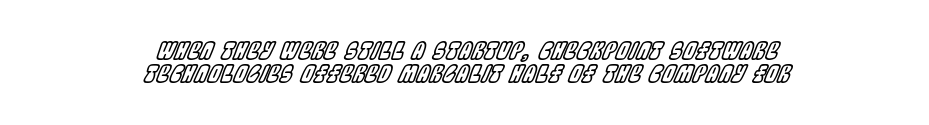
The image shows 23 px text type, italic (leaning right); set centered, tight line spacing (0.99x), normal letter spacing, not underlined.
